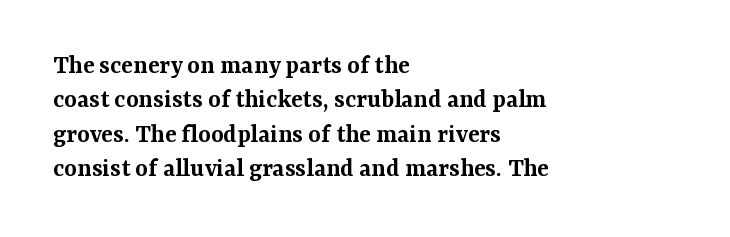
{"italic": "no", "bold": "semi", "underline": "no", "align": "left", "line_spacing": "normal", "line_spacing_ratio": 1.27, "letter_spacing": "normal", "letter_spacing_em": 0.0, "glyph_px": 27}
